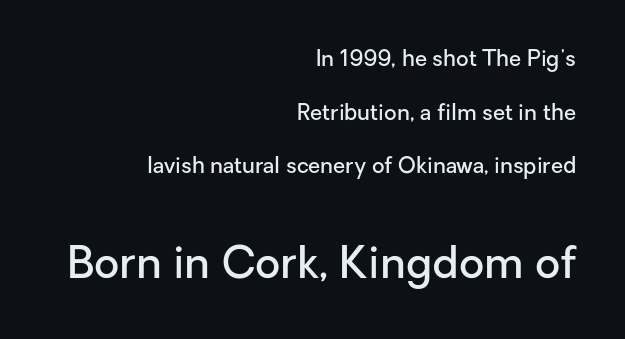
{"serif": "no", "italic": "no", "bold": "semi", "weight": "semibold", "width": "normal", "stroke_contrast": "low", "x_height": "medium", "monospaced": "no", "underline": "no", "align": "right", "line_spacing": "loose", "line_spacing_ratio": 2.44, "letter_spacing": "normal", "letter_spacing_em": 0.0, "larger_block": "second", "size_ratio": 2.0, "glyph_px": 44}
